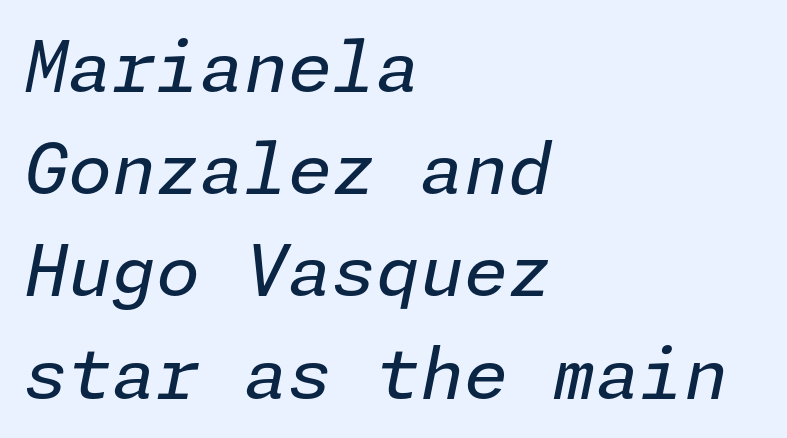
The image shows 71 px regular-weight type, italic (leaning right); set left-aligned, normal line spacing (1.44x), normal letter spacing, not underlined; low stroke contrast and a medium x-height.
